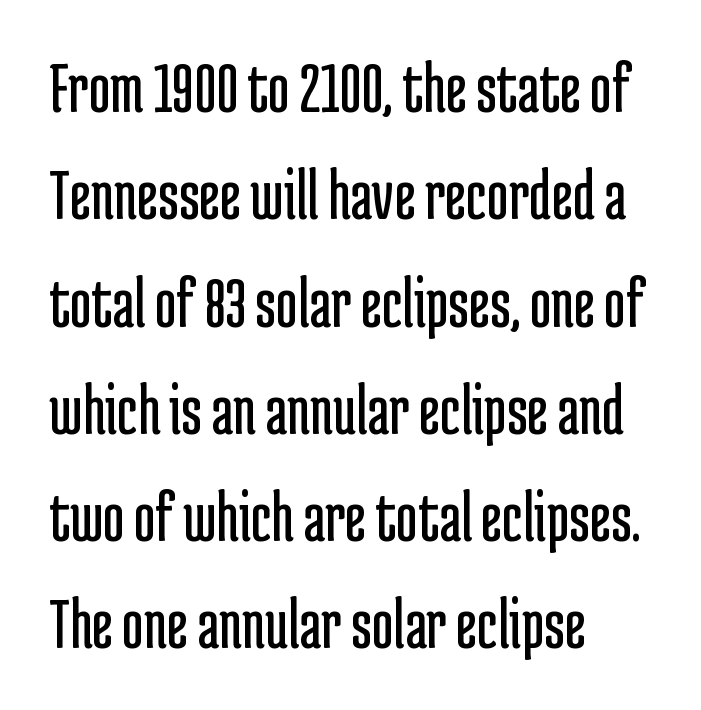
Font category for this specimen: sans-serif. Does the copy run flush right? No — it runs flush left. Character widths vary here, with narrow letters taking less room than wide ones. Compared with a typical body face, this is equally light or lighter still. This sample keeps an unexceptional amount of space between lines. The foot of each line stays bare and open.
